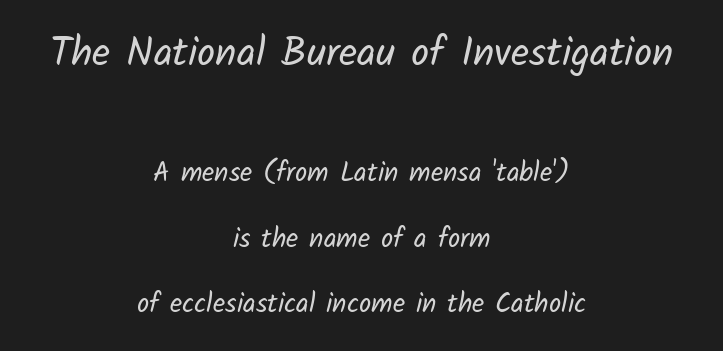
{"serif": "no", "bold": "no", "weight": "regular", "width": "normal", "stroke_contrast": "low", "x_height": "medium", "monospaced": "no", "underline": "no", "align": "center", "line_spacing": "loose", "line_spacing_ratio": 2.43, "letter_spacing": "normal", "letter_spacing_em": 0.0, "larger_block": "first", "size_ratio": 1.48, "glyph_px": 40}
